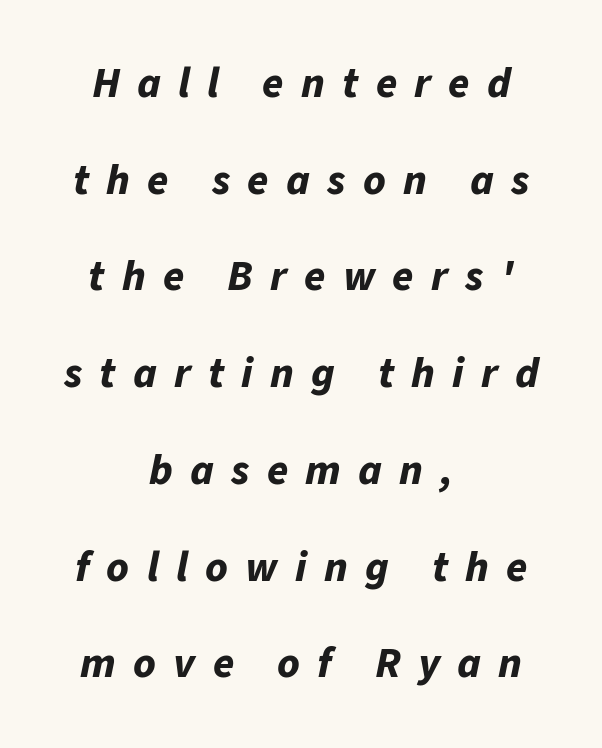
These lines stack symmetrically, like a column narrowing and widening about its center. Words float on clear page, feet unadorned. Students, observe: this is what heavily led, spacious text looks like. In terms of posture, this sample is oblique. Is the type bold? Yes — the strokes are clearly thick and heavy.
